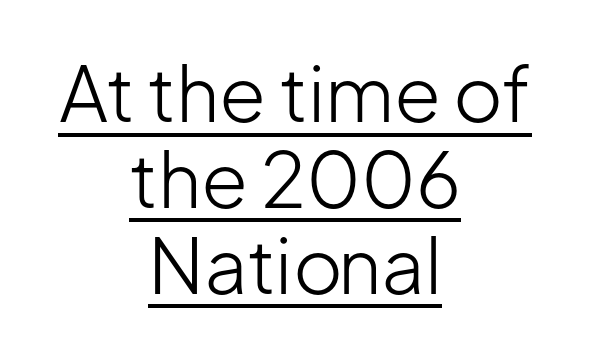
Is there much room between lines? No — they nearly touch. Quick note: underline on. Italic: no, the glyphs are upright roman. The compositor balanced each line on the midline. Heaviness? Minimal to ordinary, like unemphasized prose. Tracking value appears to be zero — textbook default spacing.
